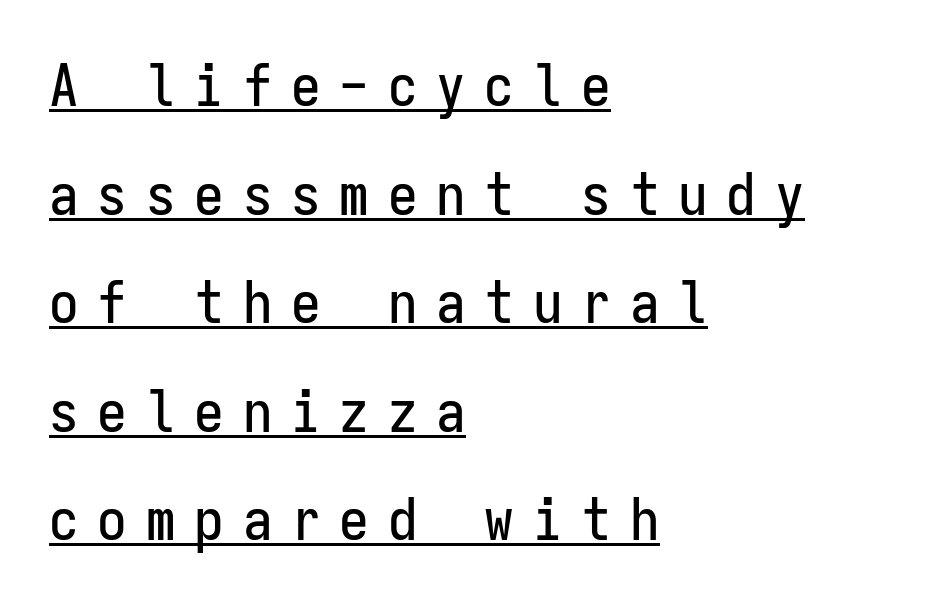
{"serif": "no", "italic": "no", "width": "condensed", "stroke_contrast": "low", "x_height": "medium", "monospaced": "yes", "underline": "yes", "align": "left", "line_spacing_ratio": 1.84, "letter_spacing": "wide", "letter_spacing_em": 0.32, "glyph_px": 59}
